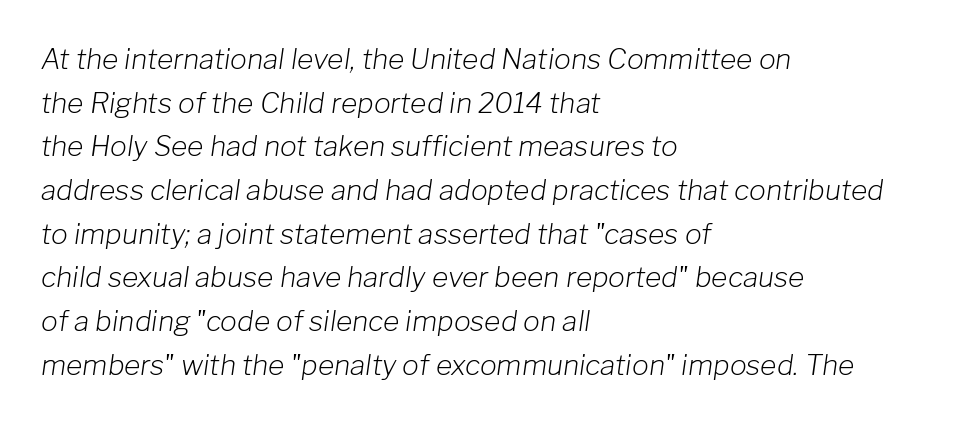
{"italic": "yes", "lean": "right", "slant_degrees": 8, "bold": "no", "weight": "light", "width": "normal", "stroke_contrast": "low", "x_height": "medium", "monospaced": "no", "underline": "no", "align": "left", "line_spacing": "normal", "line_spacing_ratio": 1.56, "letter_spacing": "normal", "letter_spacing_em": 0.0, "glyph_px": 28}
